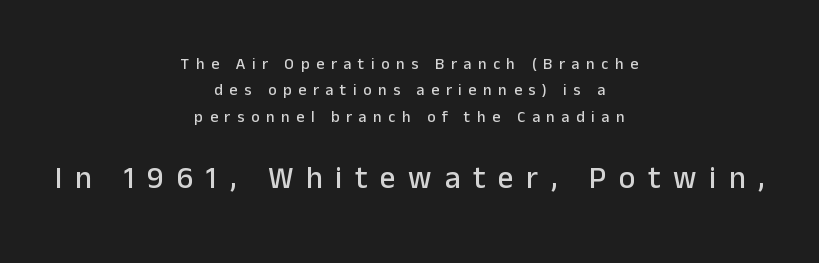
The image shows 31 px sans-serif type, upright; set centered, normal line spacing (1.65x), unusually wide letter spacing (+0.41 em), not underlined; the second (bottom) block is 1.94x larger; low stroke contrast and a medium x-height.
